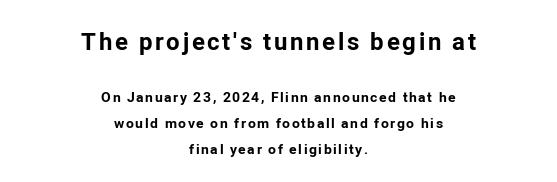
Typeset on center — no edge is straight. The space beneath each line is pristine and unruled. The axis of the letterforms is exactly vertical. Compared with an ordinary text face, these strokes are far heavier — a full bold. Here the first block reads like a headline and the second like body copy.
